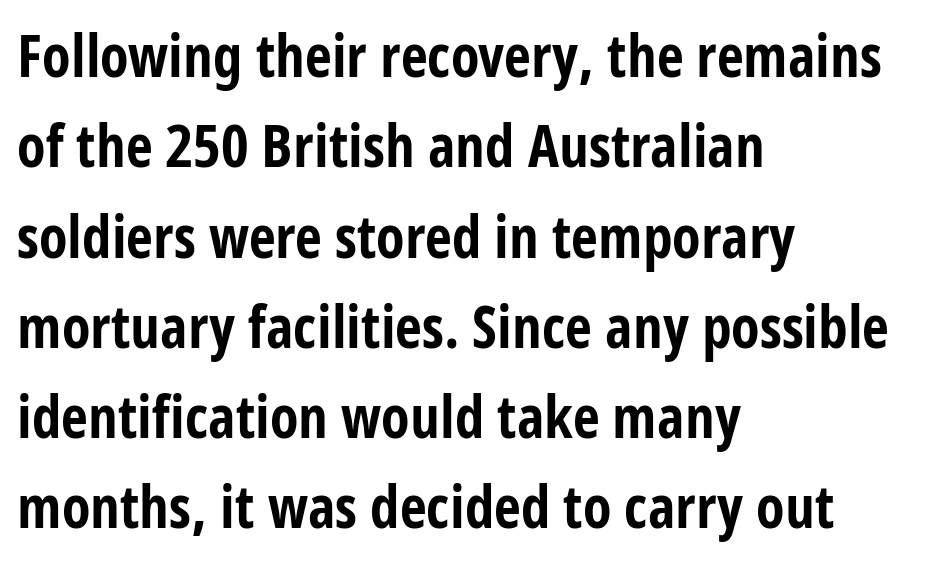
Does the type have serifs? No, each stem ends abruptly. A full-strength bold gives these letters their thick strokes. It's the straight-up-and-down kind of type. The strip under each line holds only bare page. You could call the tracking neutral — neither tight nor loose. All the whitespace from short lines collects on the right.
